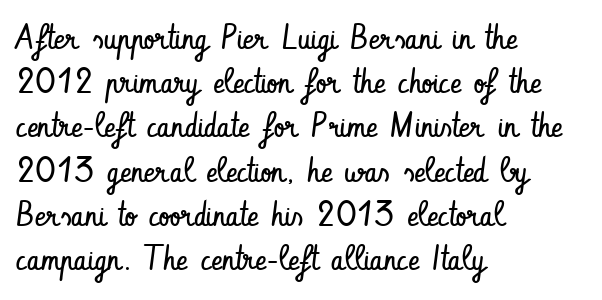
Q: Is the text bold? A: No.
Q: Is the text italic (slanted)? A: No, it is upright.
Q: Is the typeface a serif or a sans-serif typeface? A: Sans-serif.
Q: Is the text underlined? A: No.
Q: How is the paragraph aligned? A: Left-aligned.
Q: Is the spacing between letters normal or unusually wide? A: Normal.
Q: Is the spacing between lines tight, normal or loose? A: Normal.
Q: Width (condensed, normal, or wide)? A: Condensed.
Q: Stroke contrast? A: Low.
Q: x-height? A: Small.
Q: Monospaced? A: No.
